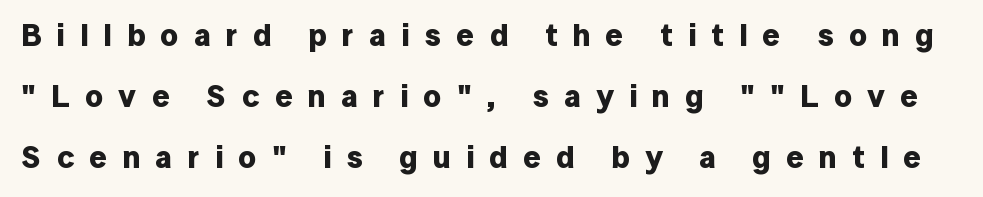
{"serif": "no", "italic": "no", "bold": "yes", "weight": "bold", "width": "normal", "stroke_contrast": "low", "x_height": "medium", "monospaced": "no", "underline": "no", "line_spacing": "loose", "line_spacing_ratio": 1.97, "letter_spacing": "wide", "letter_spacing_em": 0.49, "glyph_px": 31}
